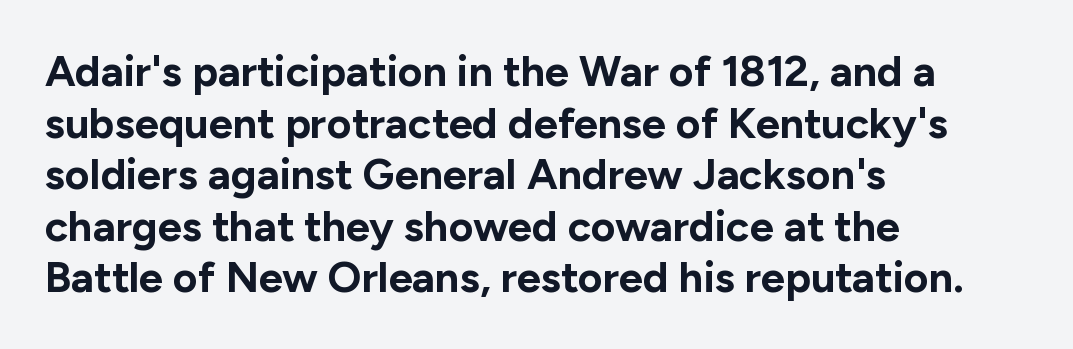
{"serif": "no", "italic": "no", "bold": "yes", "weight": "bold", "width": "normal", "stroke_contrast": "low", "x_height": "medium", "monospaced": "no", "underline": "no", "align": "left", "line_spacing_ratio": 1.2, "letter_spacing": "normal", "letter_spacing_em": 0.0, "glyph_px": 43}
